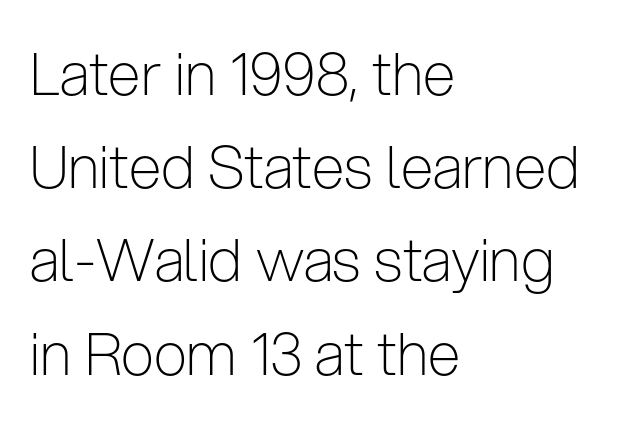
No letter is thick-stroked: the sample isn't bold. The area under the type is left untouched. Think of a printed novel: that variable character pitch is what you see here. This sample is left-justified, so line endings fall wherever the words run out.
